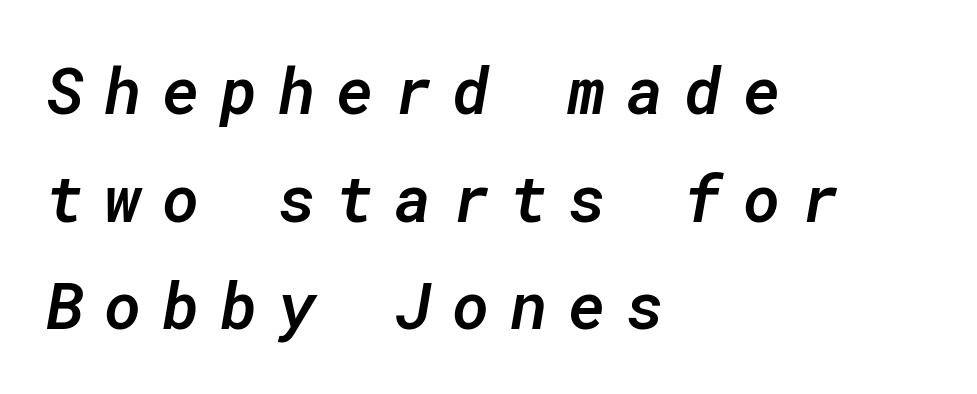
Q: Is the text bold? A: Semi-bold.
Q: Is the text italic (slanted)? A: Yes, it leans right by about 10 degrees.
Q: Is the text underlined? A: No.
Q: How is the paragraph aligned? A: Left-aligned.
Q: Is the spacing between letters normal or unusually wide? A: Unusually wide.
Q: Is the spacing between lines tight, normal or loose? A: Normal.
Q: Width (condensed, normal, or wide)? A: Normal.
Q: Stroke contrast? A: Low.
Q: x-height? A: Medium.
Q: Monospaced? A: Yes.
